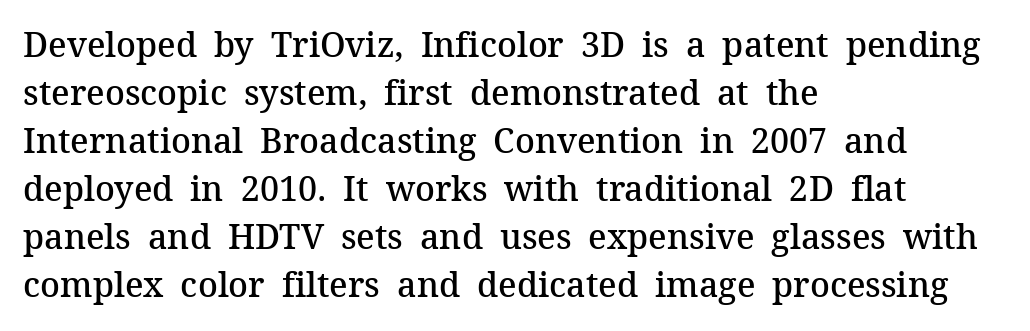
Q: Is the text bold? A: Semi-bold.
Q: Is the text italic (slanted)? A: No, it is upright.
Q: Is the typeface a serif or a sans-serif typeface? A: Serif.
Q: Is the text underlined? A: No.
Q: How is the paragraph aligned? A: Left-aligned.
Q: Is the spacing between letters normal or unusually wide? A: Normal.
Q: Is the spacing between lines tight, normal or loose? A: Normal.
Q: Width (condensed, normal, or wide)? A: Normal.
Q: Stroke contrast? A: Medium.
Q: x-height? A: Medium.
Q: Monospaced? A: No.
